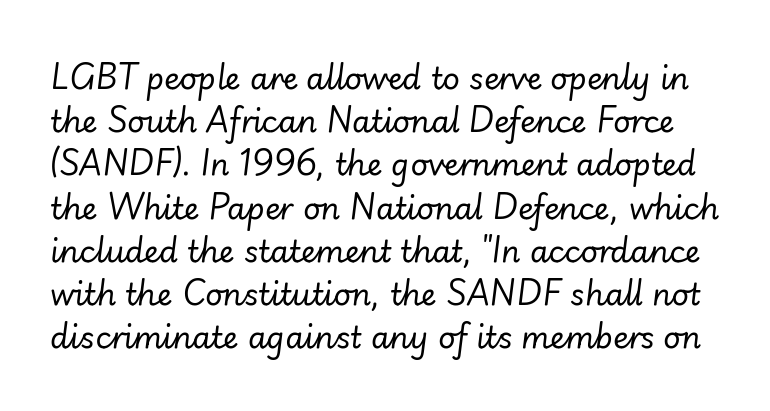
Successive baselines arrive at the customary interval. It's the slanting kind of type. Nothing unusual about the tracking: characters are spaced as the font intends. Clear beneath every line of the passage. Varying glyph widths throughout — classic text-font behaviour.
